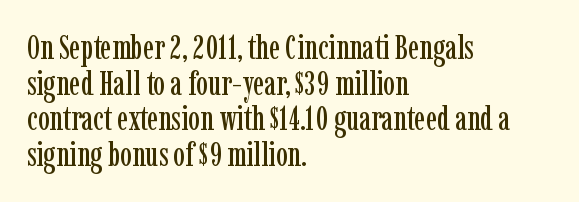
The passage shown has conventional tracking throughout. Glance below the letters and you will spot only blank space. Little horizontal feet cap the strokes, marking this as serif type. The lettering holds an erect, upright posture throughout. In CSS terms this would be text-align: left. The lines are packed closely together with very little leading.
